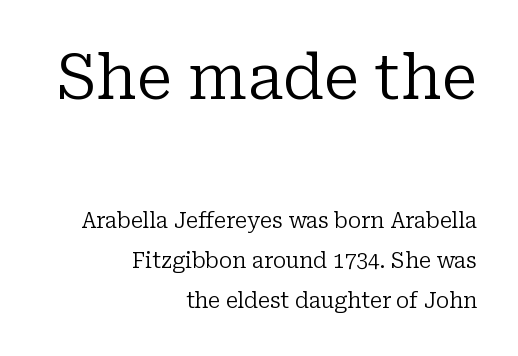
The image shows 62 px regular-weight serif type, upright; set right-aligned, loose line spacing (1.9x), normal letter spacing, not underlined; the first (top) block is 2.95x larger; low stroke contrast and a medium x-height.
